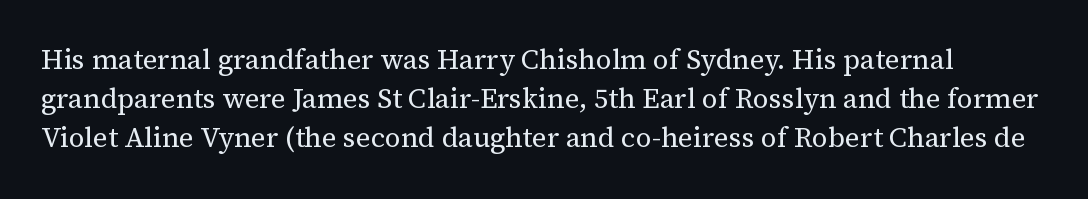
{"serif": "yes", "italic": "no", "bold": "no", "weight": "regular", "width": "normal", "stroke_contrast": "medium", "x_height": "medium", "monospaced": "no", "underline": "no", "line_spacing": "normal", "line_spacing_ratio": 1.4, "letter_spacing": "normal", "letter_spacing_em": 0.0, "glyph_px": 28}
